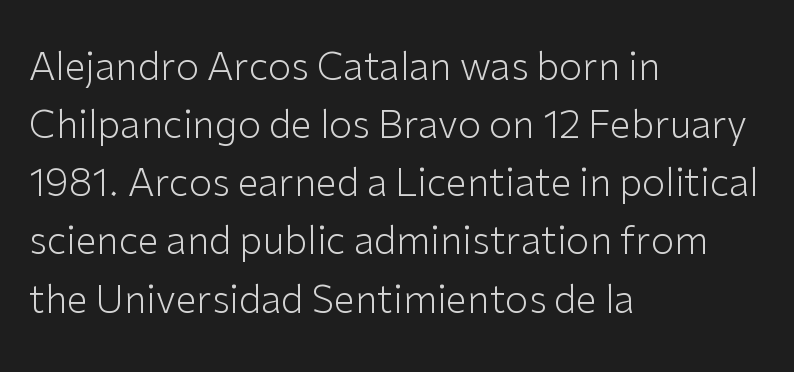
{"serif": "no", "italic": "no", "bold": "no", "weight": "light", "width": "normal", "stroke_contrast": "low", "x_height": "medium", "monospaced": "no", "underline": "no", "align": "left", "line_spacing": "normal", "line_spacing_ratio": 1.53, "letter_spacing": "normal", "letter_spacing_em": 0.0, "glyph_px": 38}
